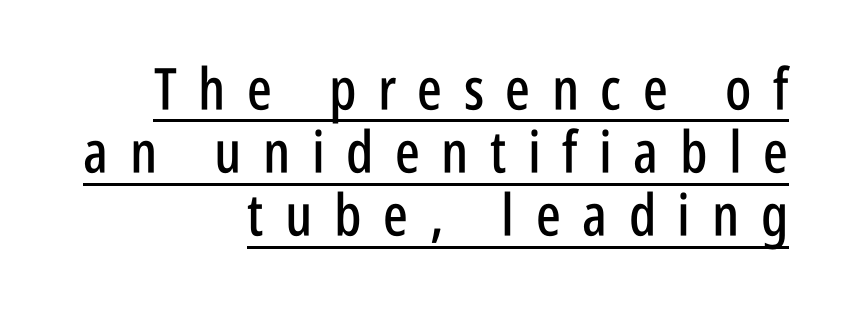
Q: Is the text italic (slanted)? A: No, it is upright.
Q: Is the typeface a serif or a sans-serif typeface? A: Sans-serif.
Q: Is the text underlined? A: Yes.
Q: How is the paragraph aligned? A: Right-aligned.
Q: Is the spacing between letters normal or unusually wide? A: Unusually wide.
Q: Is the spacing between lines tight, normal or loose? A: Tight.
Q: Width (condensed, normal, or wide)? A: Condensed.
Q: Stroke contrast? A: Low.
Q: x-height? A: Large.
Q: Monospaced? A: No.
